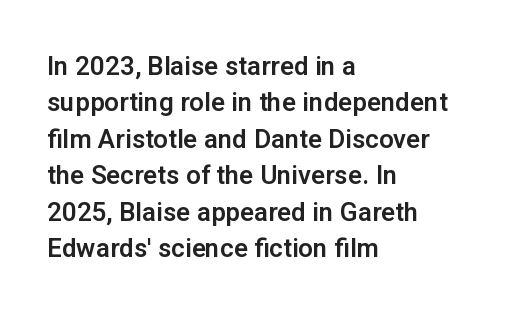
{"italic": "no", "underline": "no", "align": "left", "line_spacing": "normal", "line_spacing_ratio": 1.4, "letter_spacing": "normal", "letter_spacing_em": 0.0, "glyph_px": 26}
